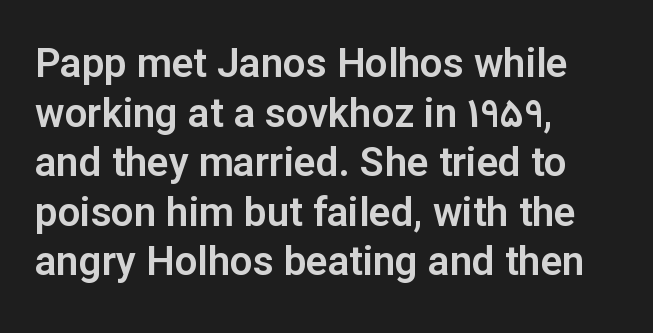
Q: Is the text italic (slanted)? A: No, it is upright.
Q: Is the typeface a serif or a sans-serif typeface? A: Sans-serif.
Q: Is the text underlined? A: No.
Q: How is the paragraph aligned? A: Left-aligned.
Q: Is the spacing between letters normal or unusually wide? A: Normal.
Q: Width (condensed, normal, or wide)? A: Normal.
Q: Stroke contrast? A: Low.
Q: x-height? A: Medium.
Q: Monospaced? A: No.
